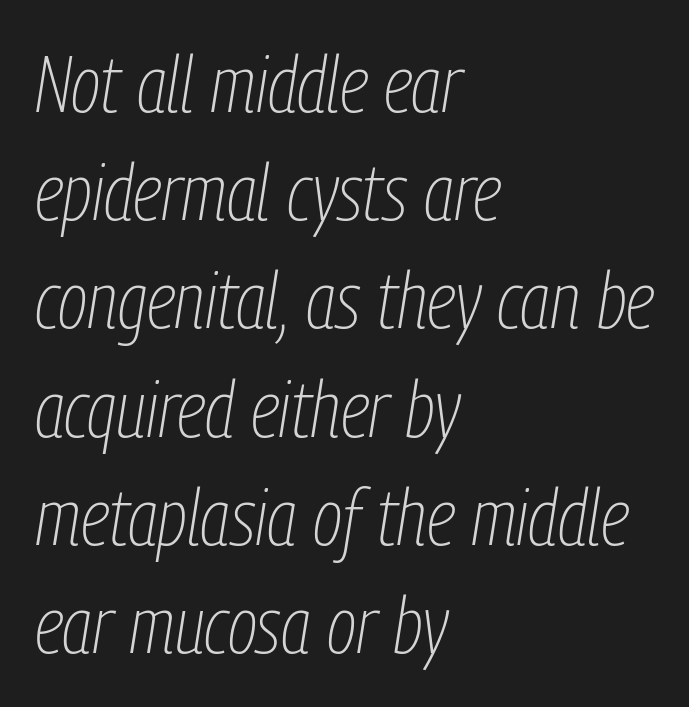
The paragraph shown leans on its left margin. Each stroke keeps to a modest, everyday thickness or less. Compared with typical paragraphs, the rows here are spaced about the same. Quick note: italic.
